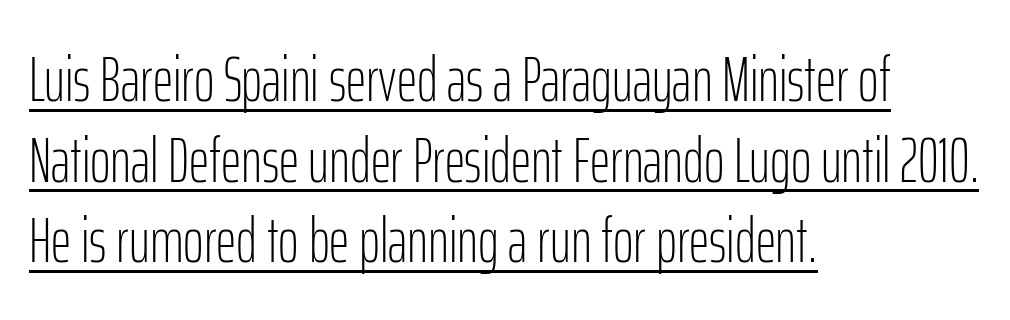
The font family rendered here belongs to the sans-serif group. The typesetter chose a ragged-right arrangement here. This rendering leaves character spacing at its baseline value. A roman cut, with each character standing at attention. The passage shown is typed in a proportional face where columns would drift.
